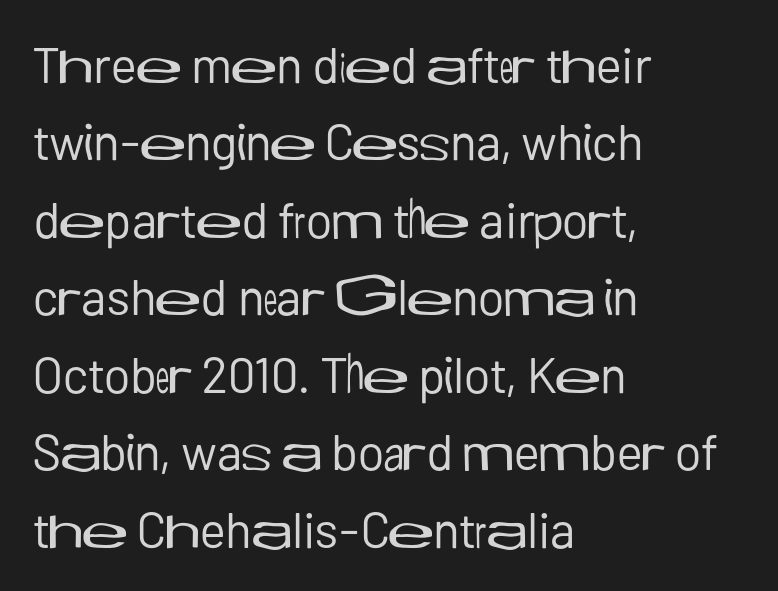
The image shows 50 px regular-weight sans-serif type, upright; set left-aligned, normal line spacing (1.55x), normal letter spacing, not underlined; low stroke contrast and a medium x-height.
